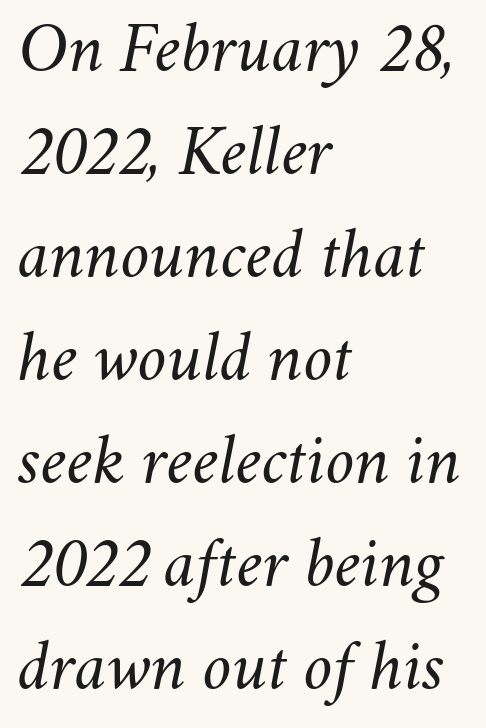
{"italic": "yes", "lean": "right", "slant_degrees": 11, "bold": "no", "weight": "light", "width": "normal", "stroke_contrast": "medium", "x_height": "small", "monospaced": "no", "underline": "no", "align": "left", "line_spacing": "normal", "line_spacing_ratio": 1.41, "letter_spacing": "normal", "letter_spacing_em": 0.0, "glyph_px": 73}
